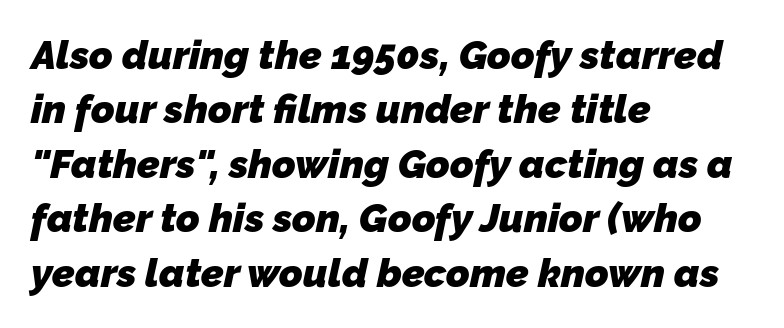
The image shows 40 px heavy sans-serif type; set left-aligned, normal line spacing (1.36x), normal letter spacing, not underlined; low stroke contrast and a medium x-height.
